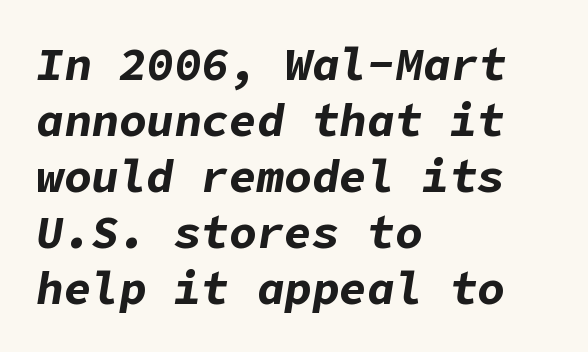
Q: Is the text bold? A: Yes.
Q: Is the text italic (slanted)? A: Yes, it leans right by about 9 degrees.
Q: Is the text underlined? A: No.
Q: How is the paragraph aligned? A: Left-aligned.
Q: Is the spacing between letters normal or unusually wide? A: Normal.
Q: Width (condensed, normal, or wide)? A: Normal.
Q: Stroke contrast? A: Low.
Q: x-height? A: Medium.
